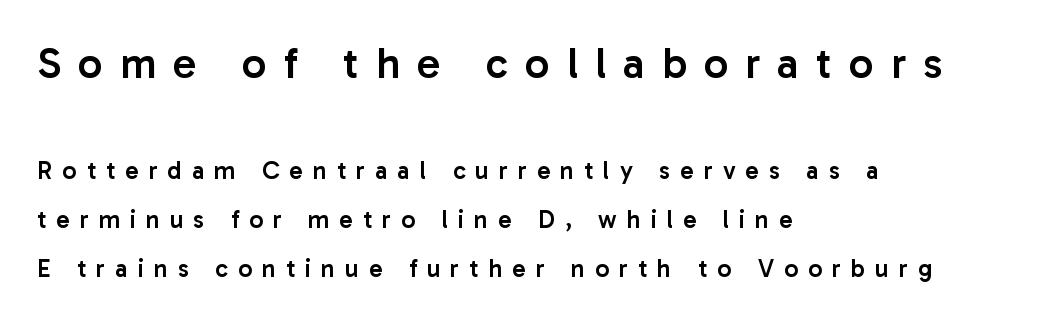
Q: Is the text bold? A: Semi-bold.
Q: Is the text italic (slanted)? A: No, it is upright.
Q: Is the typeface a serif or a sans-serif typeface? A: Sans-serif.
Q: Is the text underlined? A: No.
Q: How is the paragraph aligned? A: Left-aligned.
Q: Is the spacing between letters normal or unusually wide? A: Unusually wide.
Q: Is the spacing between lines tight, normal or loose? A: Loose.
Q: Which block of text is set in a larger size, the first (top) or the second (bottom)? A: The first (top) one.
Q: Width (condensed, normal, or wide)? A: Normal.
Q: Stroke contrast? A: Low.
Q: x-height? A: Medium.
Q: Monospaced? A: No.
